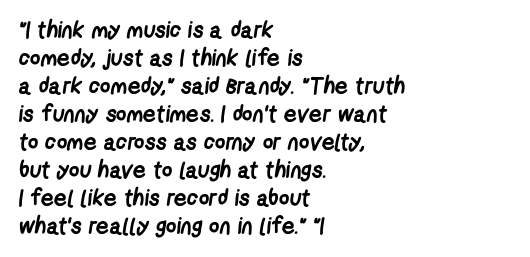
The image shows 23 px bold type; set left-aligned, line spacing 1.22x, normal letter spacing, not underlined.
